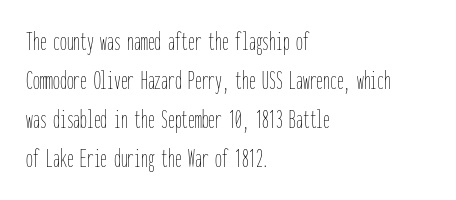
{"italic": "no", "bold": "no", "underline": "no", "align": "left", "line_spacing": "normal", "line_spacing_ratio": 1.45, "letter_spacing": "normal", "letter_spacing_em": 0.0, "glyph_px": 27}
